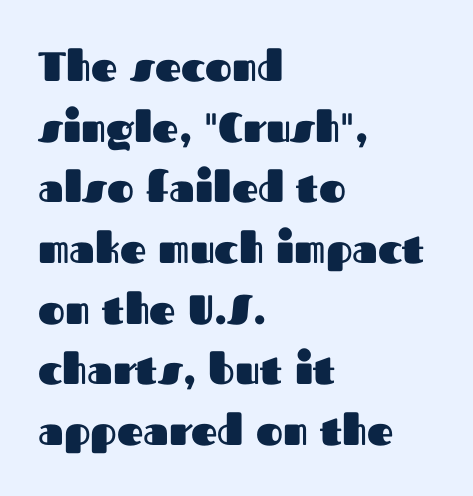
The image shows 41 px heavy sans-serif type, upright; set left-aligned, normal line spacing (1.48x), normal letter spacing, not underlined; medium stroke contrast and a medium x-height.
